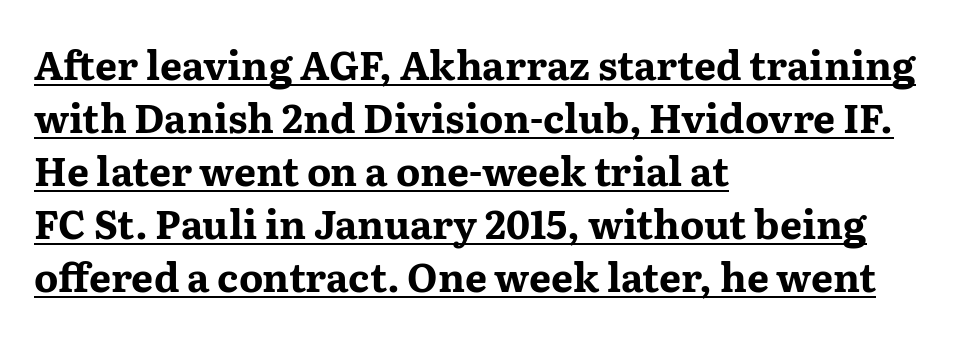
Q: Is the text bold? A: Yes.
Q: Is the text italic (slanted)? A: No, it is upright.
Q: Is the typeface a serif or a sans-serif typeface? A: Serif.
Q: Is the text underlined? A: Yes.
Q: How is the paragraph aligned? A: Left-aligned.
Q: Is the spacing between letters normal or unusually wide? A: Normal.
Q: Is the spacing between lines tight, normal or loose? A: Normal.
Q: Width (condensed, normal, or wide)? A: Wide.
Q: Stroke contrast? A: Medium.
Q: x-height? A: Medium.
Q: Monospaced? A: No.
